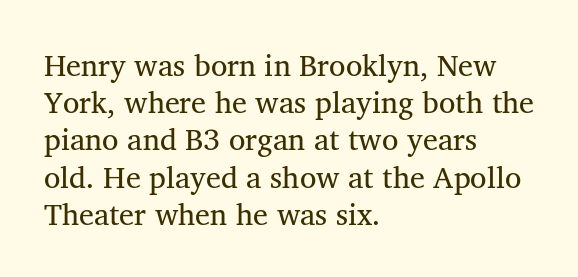
The image shows 30 px serif type; set left-aligned, line spacing 1.24x, normal letter spacing, not underlined; medium stroke contrast and a medium x-height.
